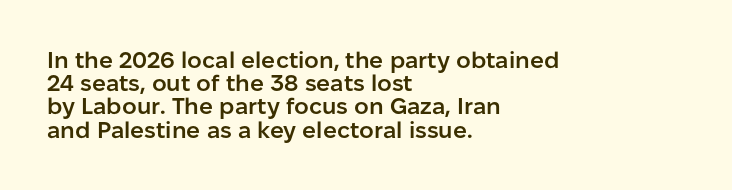
The image shows 23 px text type, upright; set left-aligned, tight line spacing (1.01x), normal letter spacing, not underlined.
